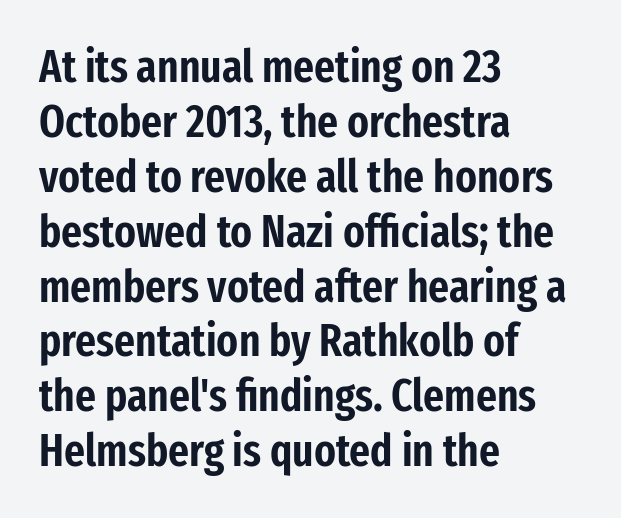
You could call the tracking neutral — neither tight nor loose. Nobody drew a line under any word here. The compositor pushed each line to the left boundary. You can tell from the bare stems that sans-serif type was used. Posture: straight, roman, zero tilt.
